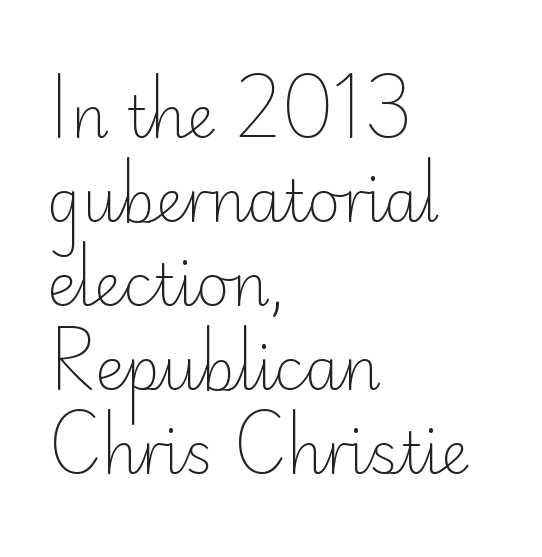
The image shows 58 px light sans-serif type, upright; set left-aligned, normal line spacing (1.45x), normal letter spacing, not underlined; low stroke contrast and a small x-height.
